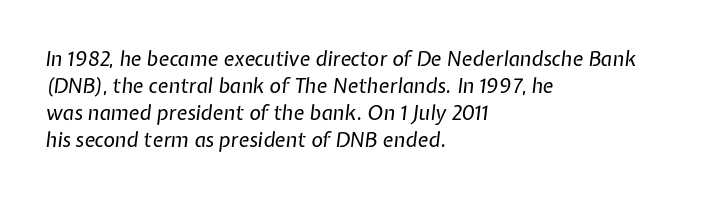
The image shows 20 px text type, italic (leaning right); set left-aligned, normal line spacing (1.35x), normal letter spacing, not underlined.
